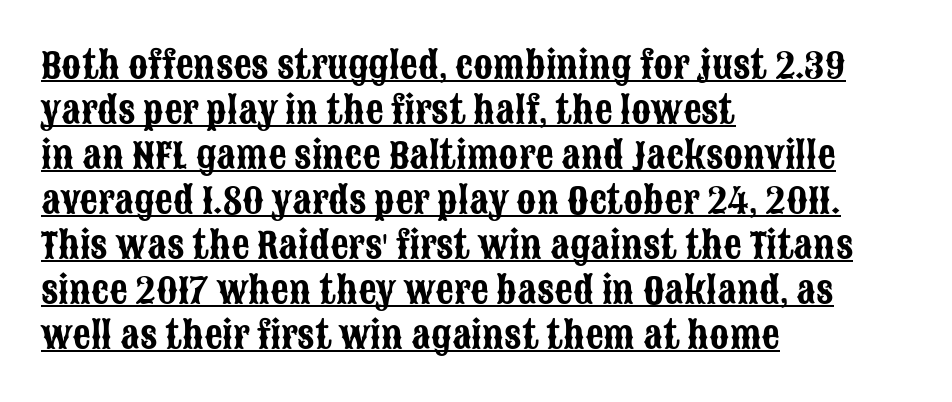
Q: Is the text italic (slanted)? A: No, it is upright.
Q: Is the typeface a serif or a sans-serif typeface? A: Sans-serif.
Q: Is the text underlined? A: Yes.
Q: How is the paragraph aligned? A: Left-aligned.
Q: Is the spacing between letters normal or unusually wide? A: Normal.
Q: Is the spacing between lines tight, normal or loose? A: Normal.
Q: Width (condensed, normal, or wide)? A: Condensed.
Q: Stroke contrast? A: Low.
Q: x-height? A: Large.
Q: Monospaced? A: No.
